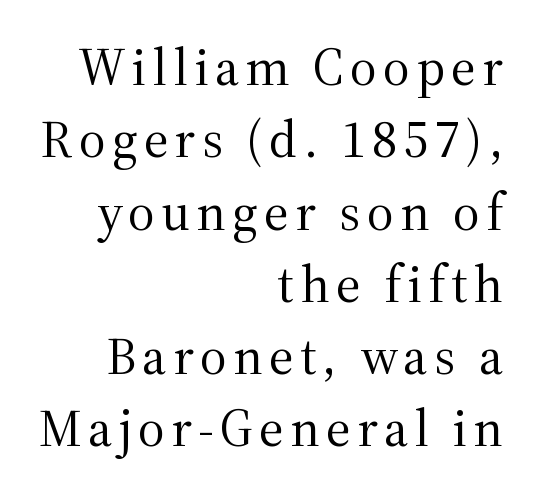
Reading down the column, the eye jumps a familiar distance to each next line. Each letter's strokes conclude with small projecting serifs. The strokes are not fattened; the text isn't bold. Any mark beneath the type? The region is blank. Varying glyph widths throughout — classic text-font behaviour.
